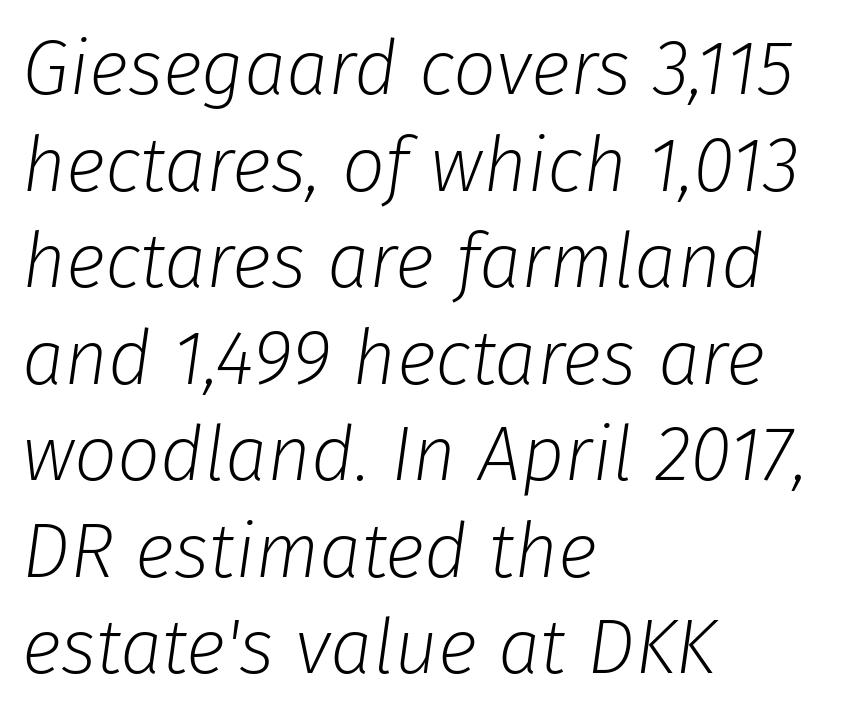
{"italic": "yes", "lean": "right", "slant_degrees": 8, "bold": "no", "weight": "light", "width": "normal", "stroke_contrast": "low", "x_height": "medium", "monospaced": "no", "underline": "no", "align": "left", "line_spacing": "normal", "line_spacing_ratio": 1.27, "letter_spacing": "normal", "letter_spacing_em": 0.0, "glyph_px": 76}
